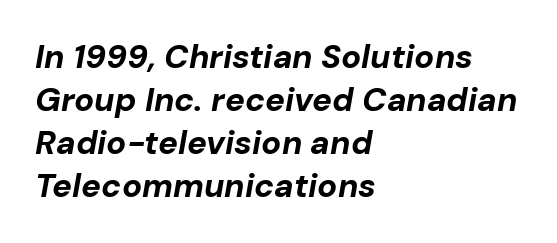
{"italic": "yes", "lean": "right", "slant_degrees": 10, "bold": "yes", "weight": "bold", "width": "normal", "stroke_contrast": "low", "x_height": "medium", "monospaced": "no", "underline": "no", "align": "left", "line_spacing": "normal", "line_spacing_ratio": 1.3, "letter_spacing": "normal", "letter_spacing_em": 0.0, "glyph_px": 33}
